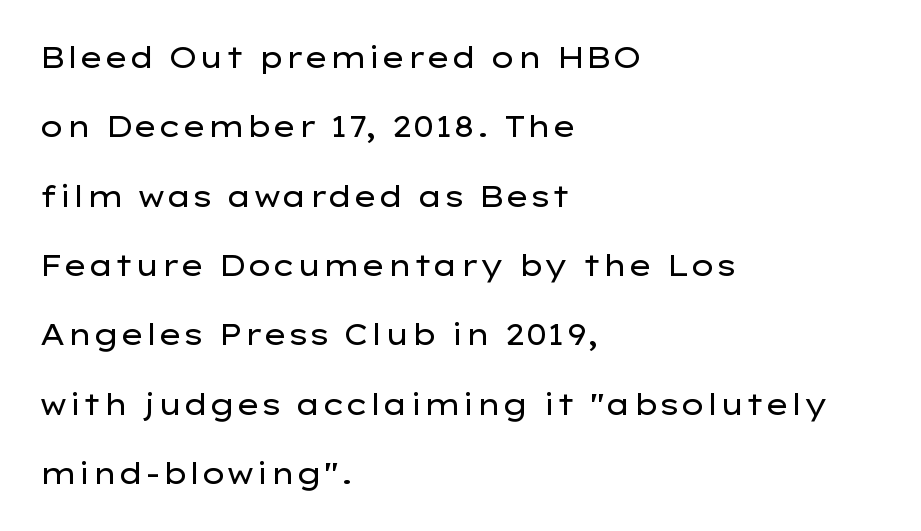
Q: Is the text bold? A: No.
Q: Is the text italic (slanted)? A: No, it is upright.
Q: Is the typeface a serif or a sans-serif typeface? A: Sans-serif.
Q: Is the text underlined? A: No.
Q: How is the paragraph aligned? A: Left-aligned.
Q: Is the spacing between letters normal or unusually wide? A: Normal.
Q: Is the spacing between lines tight, normal or loose? A: Loose.
Q: Width (condensed, normal, or wide)? A: Wide.
Q: Stroke contrast? A: Low.
Q: x-height? A: Medium.
Q: Monospaced? A: No.
